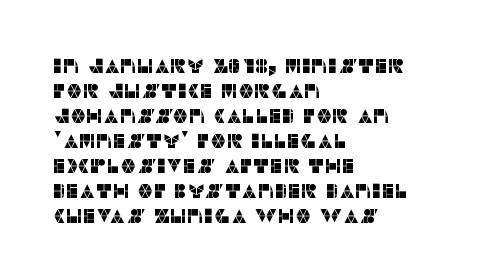
Q: Is the text italic (slanted)? A: No, it is upright.
Q: Is the text underlined? A: No.
Q: How is the paragraph aligned? A: Left-aligned.
Q: Is the spacing between letters normal or unusually wide? A: Normal.
Q: Is the spacing between lines tight, normal or loose? A: Normal.
